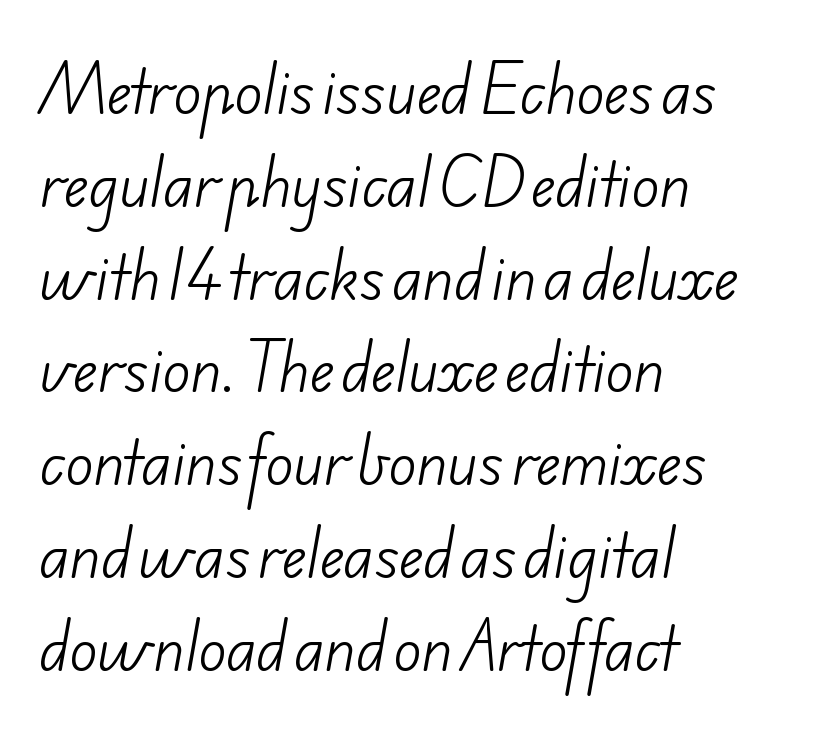
The image shows 58 px light sans-serif type; set left-aligned, normal line spacing (1.6x), normal letter spacing, not underlined; low stroke contrast and a small x-height.
